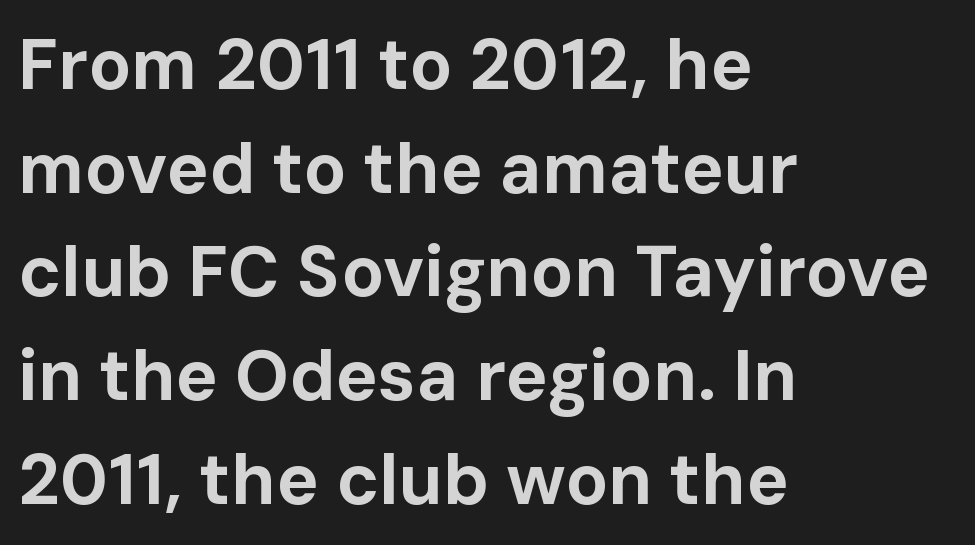
The image shows 71 px bold sans-serif type, upright; set left-aligned, normal line spacing (1.46x), normal letter spacing, not underlined; low stroke contrast and a medium x-height.
